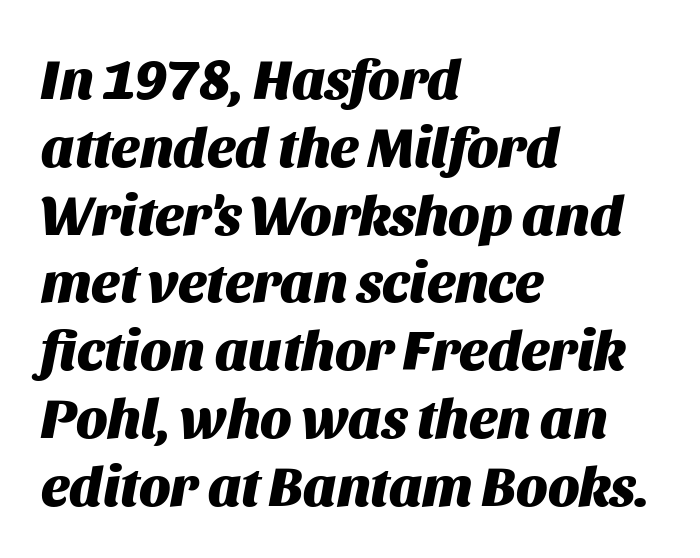
Only glyphs here, with clear space below each row. The lines are quadded left. Notice how thick the strokes are: this is what a full bold looks like. Rendered with sloped, italic letterforms. Do the characters align in a grid? No, the font is proportional. Each word holds together tightly as a unit, with standard inter-letter gaps.
